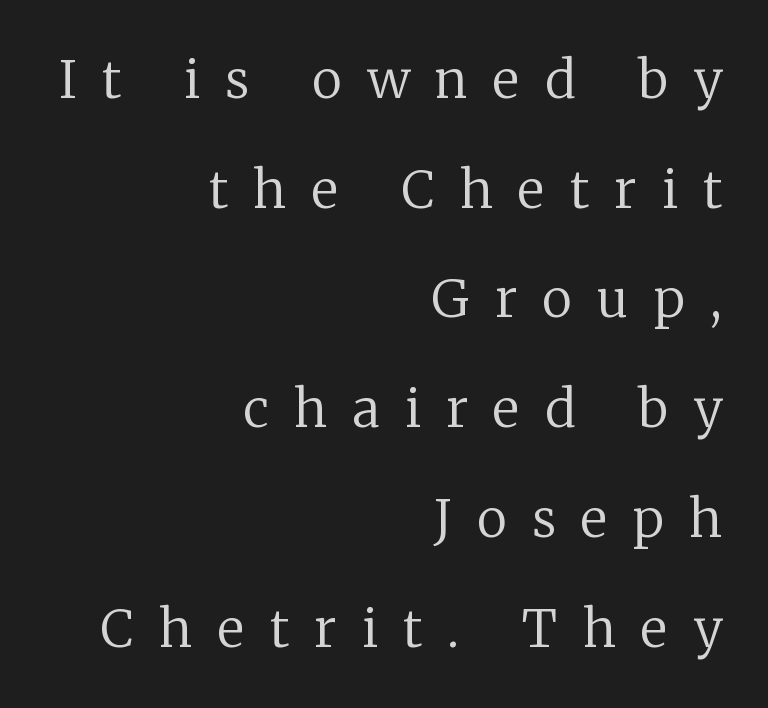
{"serif": "yes", "italic": "no", "bold": "no", "weight": "regular", "width": "normal", "stroke_contrast": "low", "x_height": "medium", "monospaced": "no", "underline": "no", "align": "right", "line_spacing": "loose", "line_spacing_ratio": 2.11, "letter_spacing": "wide", "letter_spacing_em": 0.49, "glyph_px": 52}
